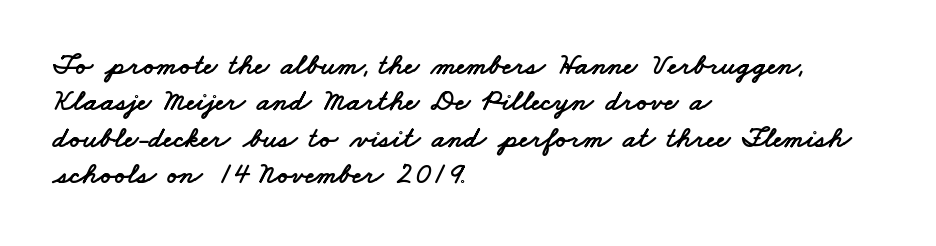
{"serif": "no", "width": "wide", "stroke_contrast": "low", "x_height": "small", "monospaced": "no", "underline": "no", "align": "left", "line_spacing_ratio": 1.21, "letter_spacing": "normal", "letter_spacing_em": 0.0, "glyph_px": 30}
